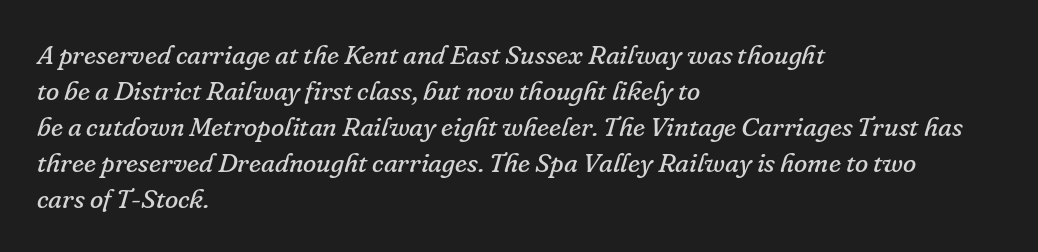
The image shows 27 px text type, italic (leaning right); set left-aligned, normal line spacing (1.33x), normal letter spacing, not underlined.
